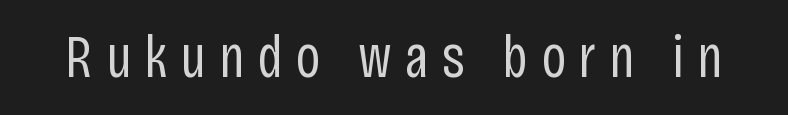
Stems here are at most as thick as an everyday book face. Display-style spreading of the glyphs; the letterfit is very open. Unlike italic type, these characters show no tilt at all. Anything drawn beneath the words? Only blank space.
